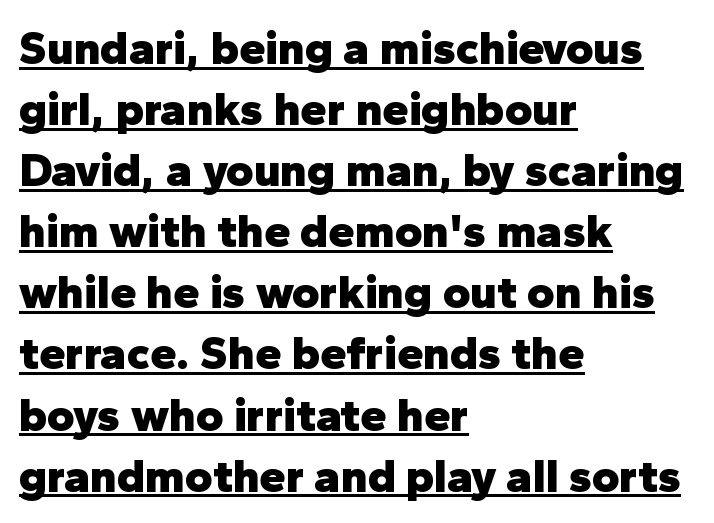
{"serif": "no", "italic": "no", "bold": "yes", "weight": "heavy", "width": "normal", "stroke_contrast": "low", "x_height": "medium", "monospaced": "no", "underline": "yes", "align": "left", "line_spacing": "normal", "line_spacing_ratio": 1.3, "letter_spacing": "normal", "letter_spacing_em": 0.0, "glyph_px": 47}
